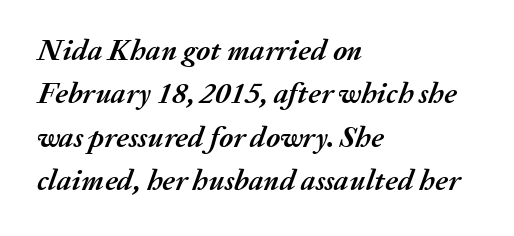
Q: Is the text bold? A: Yes.
Q: Is the text italic (slanted)? A: Yes, it leans right by about 20 degrees.
Q: Is the text underlined? A: No.
Q: How is the paragraph aligned? A: Left-aligned.
Q: Is the spacing between letters normal or unusually wide? A: Normal.
Q: Is the spacing between lines tight, normal or loose? A: Normal.
Q: Width (condensed, normal, or wide)? A: Normal.
Q: Stroke contrast? A: Medium.
Q: x-height? A: Medium.
Q: Monospaced? A: No.
